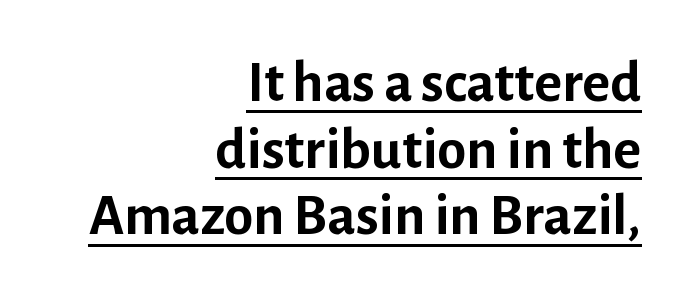
The letterforms sit shoulder to shoulder at normal distance. Font category for this specimen: sans-serif. Varying glyph widths throughout — classic text-font behaviour. Every row of glyphs terminates at an identical x-position on the right. The rendered words wear a rule along their underside. A typesetter would call this leading minimal, almost set solid.
